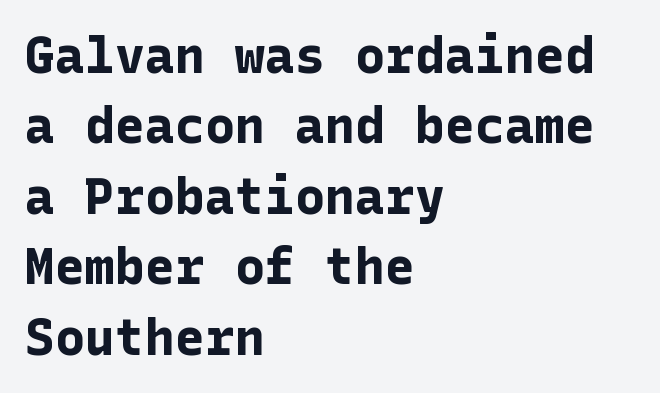
The compositor pushed each line to the left boundary. To sum up the face: it is a sans, with no serifs. A roman cut, with each character standing at attention. Short note: letters normally spaced. A bare baseline throughout the passage. Each new line begins a customary step beneath the previous one.
